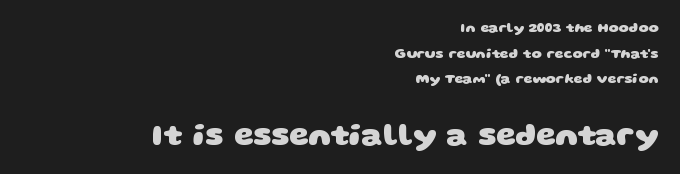
The image shows 31 px heavy, wide sans-serif type; set right-aligned, line spacing 1.83x, normal letter spacing, not underlined; the second (bottom) block is 2.21x larger; low stroke contrast and a large x-height.
